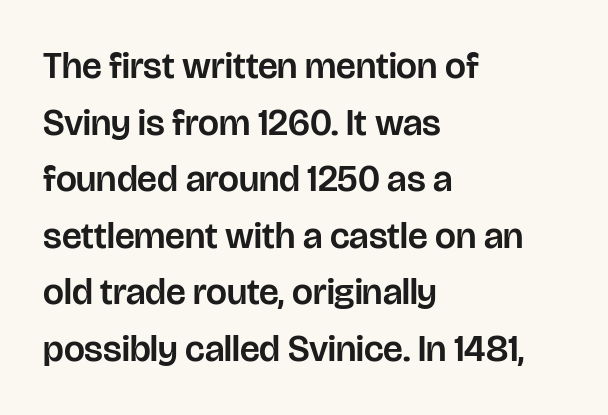
Q: Is the text italic (slanted)? A: No, it is upright.
Q: Is the typeface a serif or a sans-serif typeface? A: Sans-serif.
Q: Is the text underlined? A: No.
Q: How is the paragraph aligned? A: Left-aligned.
Q: Is the spacing between letters normal or unusually wide? A: Normal.
Q: Is the spacing between lines tight, normal or loose? A: Normal.
Q: Width (condensed, normal, or wide)? A: Normal.
Q: Stroke contrast? A: Low.
Q: x-height? A: Large.
Q: Monospaced? A: No.
